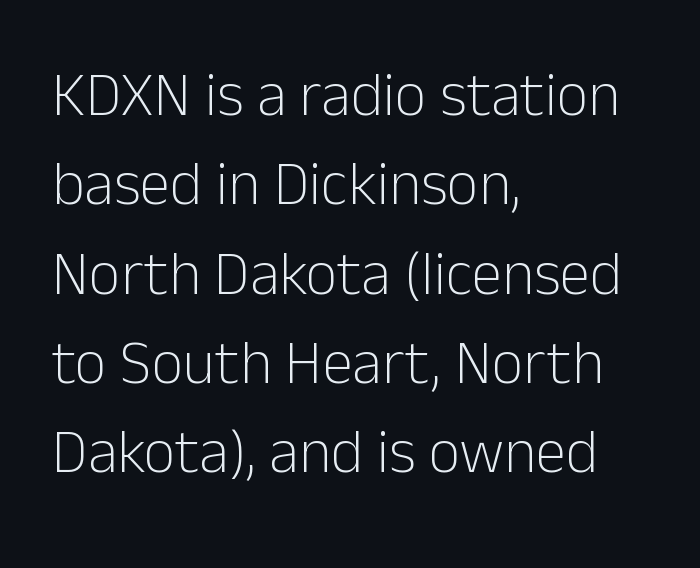
{"serif": "no", "italic": "no", "bold": "no", "weight": "light", "width": "normal", "stroke_contrast": "low", "x_height": "medium", "monospaced": "no", "underline": "no", "align": "left", "line_spacing": "normal", "line_spacing_ratio": 1.44, "letter_spacing": "normal", "letter_spacing_em": 0.0, "glyph_px": 62}
